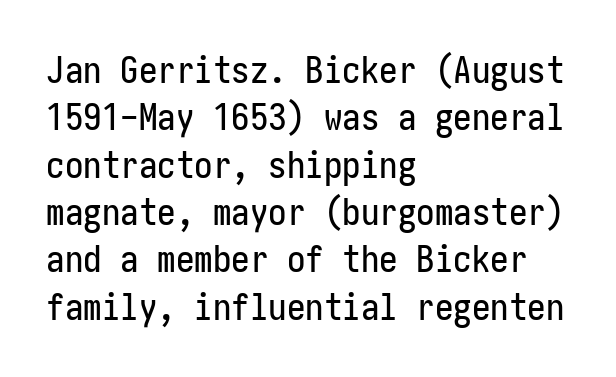
{"serif": "no", "italic": "no", "width": "condensed", "stroke_contrast": "low", "x_height": "medium", "underline": "no", "align": "left", "line_spacing": "normal", "line_spacing_ratio": 1.28, "letter_spacing": "normal", "letter_spacing_em": 0.0, "glyph_px": 37}
